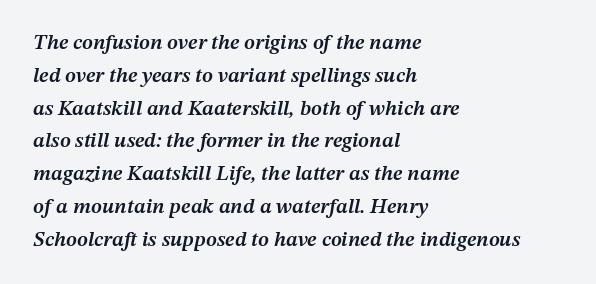
The image shows 21 px text type, italic (leaning right); set left-aligned, normal line spacing (1.56x), normal letter spacing, not underlined.
